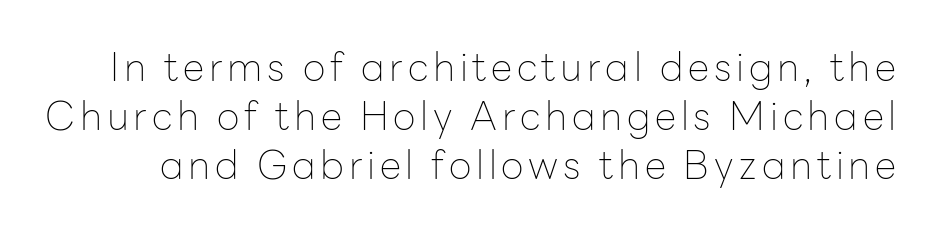
The image shows 39 px thin sans-serif type, upright; set normal line spacing (1.26x), not underlined; low stroke contrast and a medium x-height.
